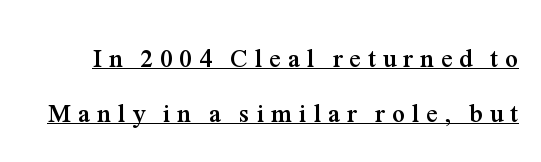
Words appear elongated and porous because spacing is wide. No italicization has been applied; the sample stays upright. Compared with typical paragraphs, the rows here are farther apart. Typographic density is high because the face is bold. Underlining? Definitely there.
